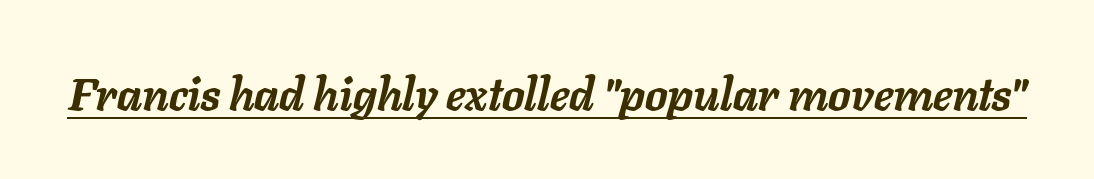
Q: Is the text bold? A: Yes.
Q: Is the text italic (slanted)? A: Yes, it leans right by about 11 degrees.
Q: Is the text underlined? A: Yes.
Q: Is the spacing between letters normal or unusually wide? A: Normal.
Q: Width (condensed, normal, or wide)? A: Normal.
Q: Stroke contrast? A: Low.
Q: x-height? A: Medium.
Q: Monospaced? A: No.
